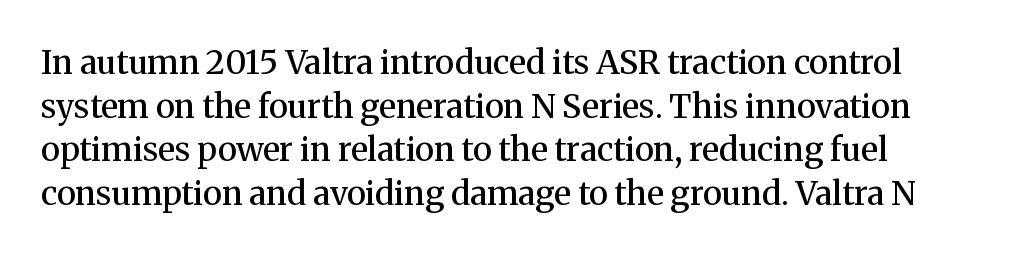
Q: Is the text bold? A: Semi-bold.
Q: Is the text italic (slanted)? A: No, it is upright.
Q: Is the typeface a serif or a sans-serif typeface? A: Serif.
Q: Is the text underlined? A: No.
Q: Is the spacing between letters normal or unusually wide? A: Normal.
Q: Is the spacing between lines tight, normal or loose? A: Normal.
Q: Width (condensed, normal, or wide)? A: Normal.
Q: Stroke contrast? A: Medium.
Q: x-height? A: Medium.
Q: Monospaced? A: No.
